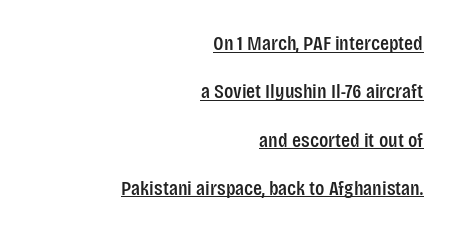
Q: Is the text italic (slanted)? A: No, it is upright.
Q: Is the text underlined? A: Yes.
Q: How is the paragraph aligned? A: Right-aligned.
Q: Is the spacing between letters normal or unusually wide? A: Normal.
Q: Is the spacing between lines tight, normal or loose? A: Loose.
